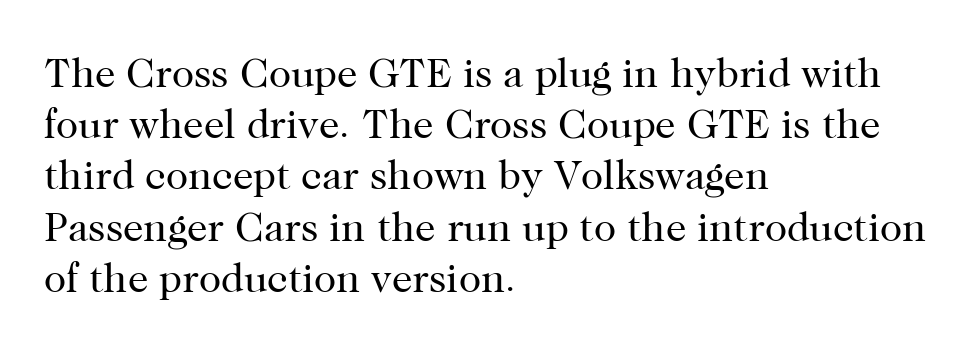
Q: Is the text bold? A: No.
Q: Is the text italic (slanted)? A: No, it is upright.
Q: Is the typeface a serif or a sans-serif typeface? A: Serif.
Q: Is the text underlined? A: No.
Q: How is the paragraph aligned? A: Left-aligned.
Q: Is the spacing between letters normal or unusually wide? A: Normal.
Q: Is the spacing between lines tight, normal or loose? A: Normal.
Q: Width (condensed, normal, or wide)? A: Normal.
Q: Stroke contrast? A: High.
Q: x-height? A: Medium.
Q: Monospaced? A: No.
